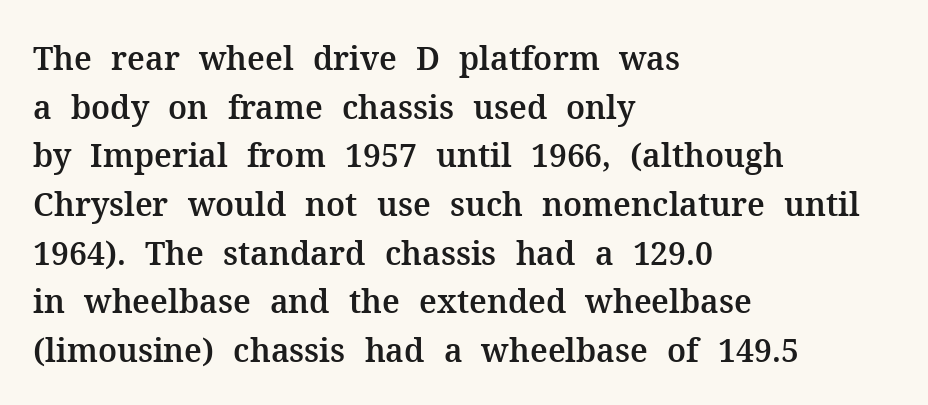
{"serif": "yes", "italic": "no", "width": "normal", "stroke_contrast": "medium", "x_height": "medium", "monospaced": "no", "underline": "no", "align": "left", "line_spacing": "normal", "line_spacing_ratio": 1.52, "letter_spacing": "normal", "letter_spacing_em": 0.0, "glyph_px": 32}
